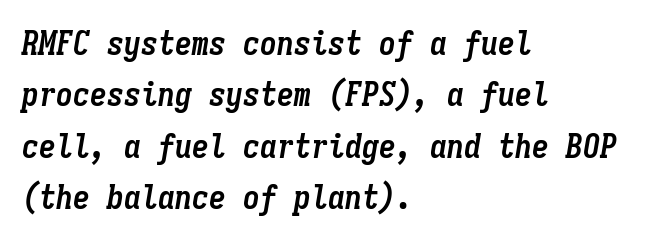
Nobody drew a line under any word here. Rows of type keep a routine distance in the vertical direction. What stands out about the letter spacing? Nothing — it is the standard amount. The typography opts for an oblique posture over an upright one. This rendering uses left alignment, leaving the right contour irregular. You could count columns in this text — the font is strictly monospaced.
